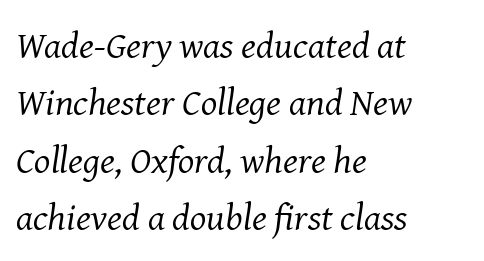
Q: Is the text bold? A: No.
Q: Is the text italic (slanted)? A: Yes, it leans right by about 8 degrees.
Q: Is the typeface a serif or a sans-serif typeface? A: Serif.
Q: Is the text underlined? A: No.
Q: How is the paragraph aligned? A: Left-aligned.
Q: Is the spacing between letters normal or unusually wide? A: Normal.
Q: Is the spacing between lines tight, normal or loose? A: Normal.
Q: Width (condensed, normal, or wide)? A: Normal.
Q: Stroke contrast? A: Medium.
Q: x-height? A: Medium.
Q: Monospaced? A: No.
